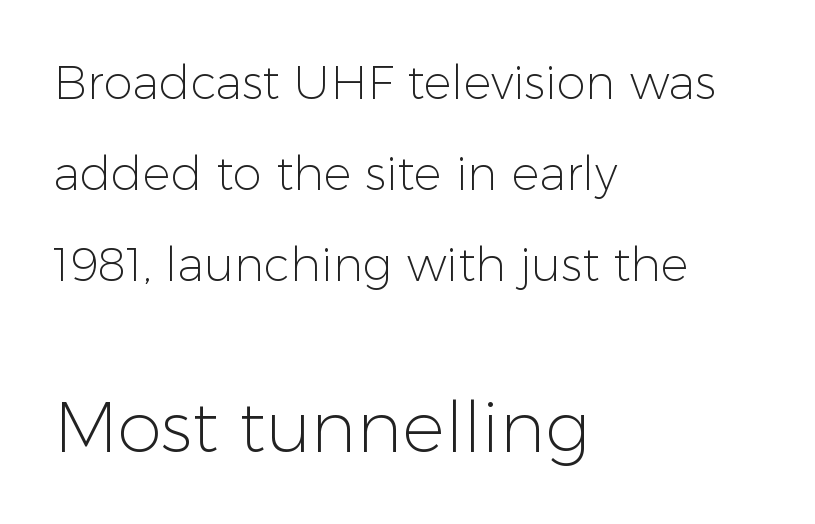
Q: Is the text bold? A: No.
Q: Is the text italic (slanted)? A: No, it is upright.
Q: Is the typeface a serif or a sans-serif typeface? A: Sans-serif.
Q: Is the text underlined? A: No.
Q: How is the paragraph aligned? A: Left-aligned.
Q: Is the spacing between letters normal or unusually wide? A: Normal.
Q: Is the spacing between lines tight, normal or loose? A: Loose.
Q: Which block of text is set in a larger size, the first (top) or the second (bottom)? A: The second (bottom) one.
Q: Width (condensed, normal, or wide)? A: Normal.
Q: Stroke contrast? A: Low.
Q: x-height? A: Medium.
Q: Monospaced? A: No.
